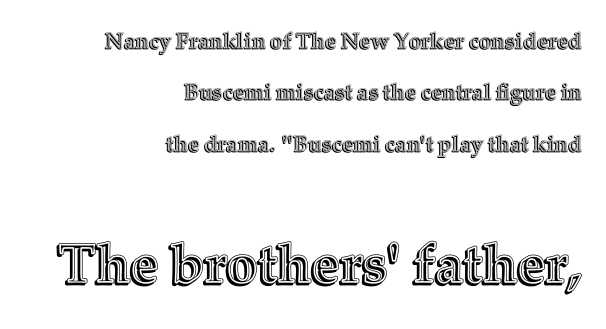
{"italic": "no", "width": "normal", "x_height": "medium", "monospaced": "no", "underline": "no", "align": "right", "line_spacing": "loose", "line_spacing_ratio": 2.33, "letter_spacing": "normal", "letter_spacing_em": 0.0, "larger_block": "second", "size_ratio": 2.5, "glyph_px": 55}
